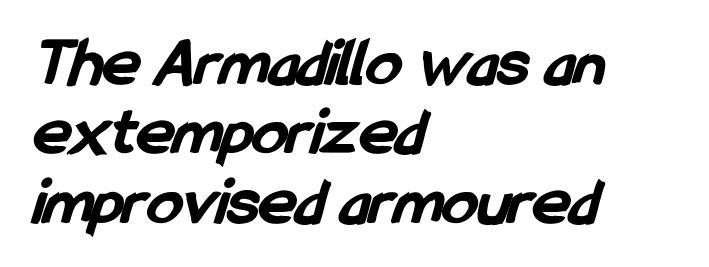
Letter spacing: default. Glance below the letters and you will spot only blank space. Look at the bottom of the vertical strokes: they stop flat, with no serifs. The vertical gap from one line to the next is small.
